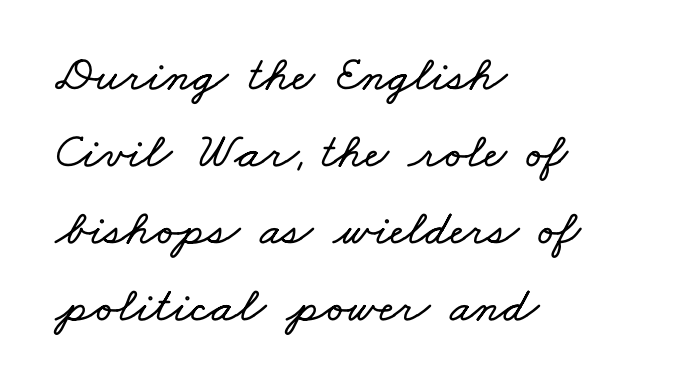
Has an underline been added? It has not. Each letter keeps its own natural width here, so spacing adapts to shape. The letters sit at their default tracking, neither squeezed nor spread. Where is the straight margin? On the left. Line spacing here is normal.
